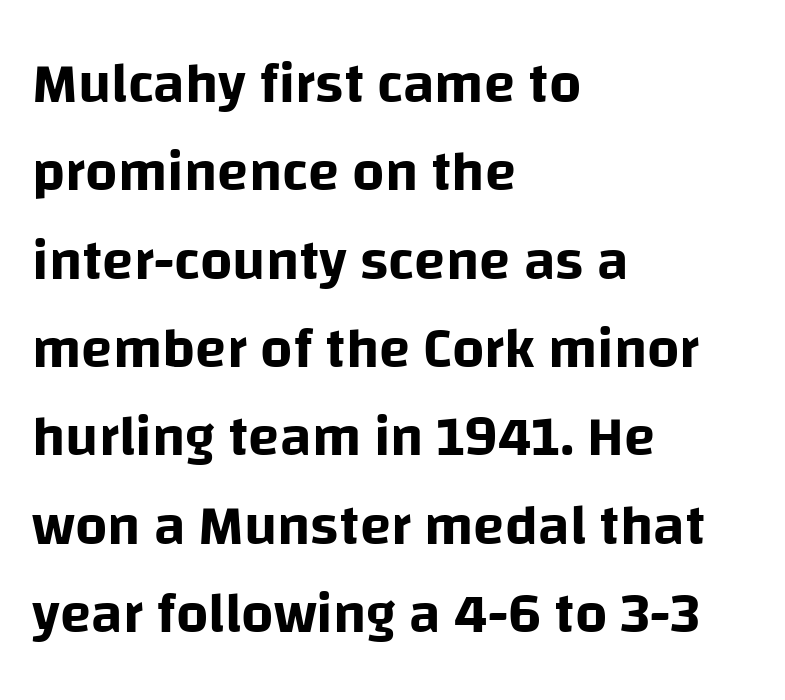
{"serif": "no", "italic": "no", "width": "normal", "stroke_contrast": "low", "x_height": "large", "monospaced": "no", "underline": "no", "align": "left", "line_spacing": "normal", "line_spacing_ratio": 1.55, "letter_spacing": "normal", "letter_spacing_em": 0.0, "glyph_px": 57}
